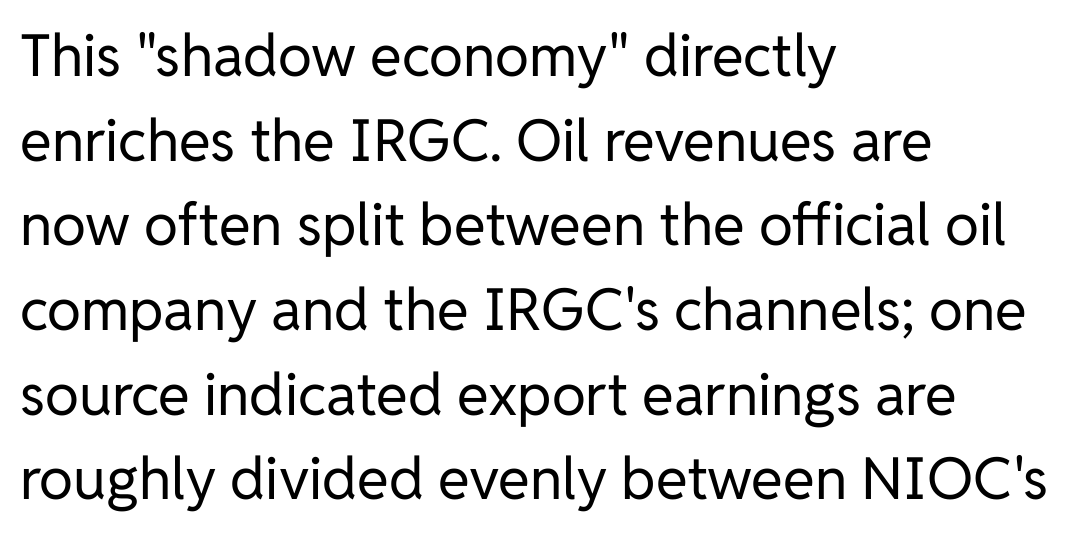
{"serif": "no", "italic": "no", "bold": "no", "weight": "regular", "width": "normal", "stroke_contrast": "low", "x_height": "medium", "monospaced": "no", "underline": "no", "align": "left", "line_spacing": "normal", "line_spacing_ratio": 1.46, "letter_spacing": "normal", "letter_spacing_em": 0.0, "glyph_px": 58}
